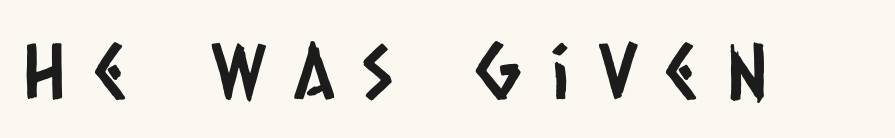
Q: Is the typeface a serif or a sans-serif typeface? A: Sans-serif.
Q: Is the text underlined? A: No.
Q: Is the spacing between letters normal or unusually wide? A: Unusually wide.
Q: Width (condensed, normal, or wide)? A: Condensed.
Q: Stroke contrast? A: Low.
Q: x-height? A: Large.
Q: Monospaced? A: No.
